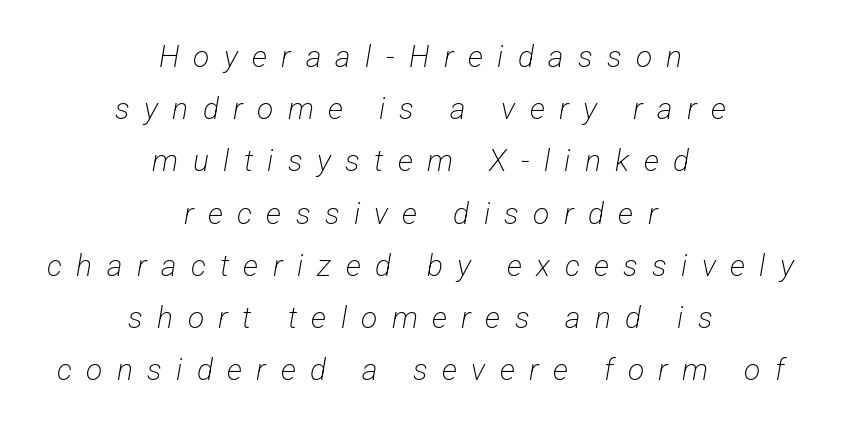
The image shows 30 px light, condensed sans-serif type; set centered, line spacing 1.74x, unusually wide letter spacing (+0.48 em), not underlined; low stroke contrast and a medium x-height.
